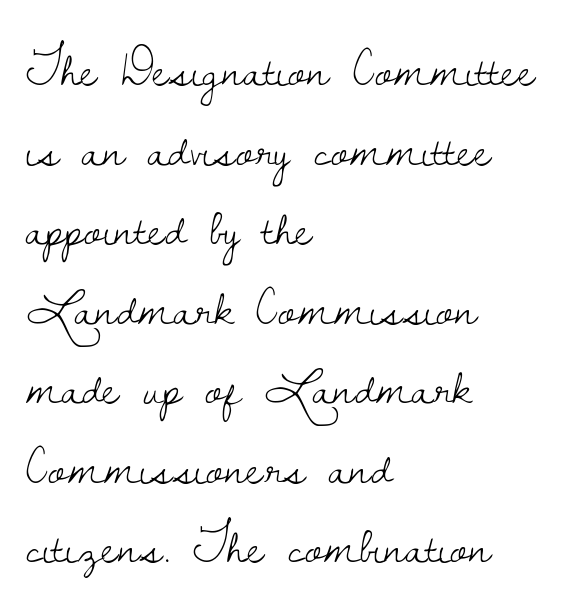
This block has exactly the height ordinary leading produces. Character widths vary here, with narrow letters taking less room than wide ones. Stem width sits at or under what a default text font uses. No extra tracking has been applied to these lines. The rendering shows small feet on the letterforms — a serif design.
